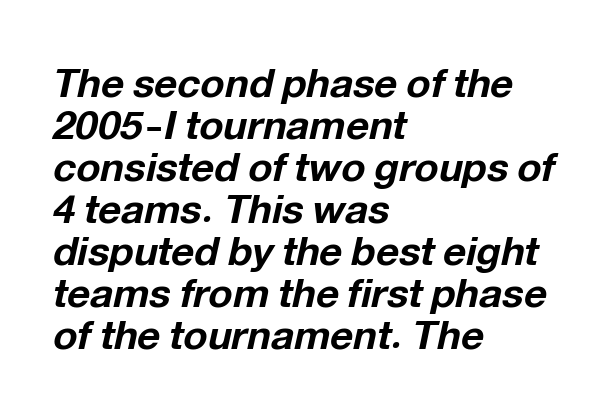
{"italic": "yes", "lean": "right", "slant_degrees": 12, "bold": "yes", "weight": "bold", "width": "normal", "stroke_contrast": "low", "x_height": "medium", "monospaced": "no", "underline": "no", "align": "left", "line_spacing": "tight", "line_spacing_ratio": 1.05, "letter_spacing": "normal", "letter_spacing_em": 0.0, "glyph_px": 40}
